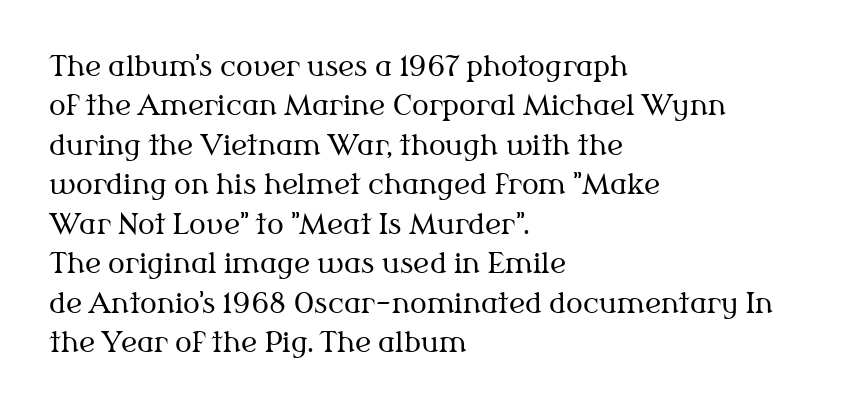
The image shows 28 px regular-weight serif type, upright; set left-aligned, normal line spacing (1.41x), normal letter spacing, not underlined; medium stroke contrast and a medium x-height.
